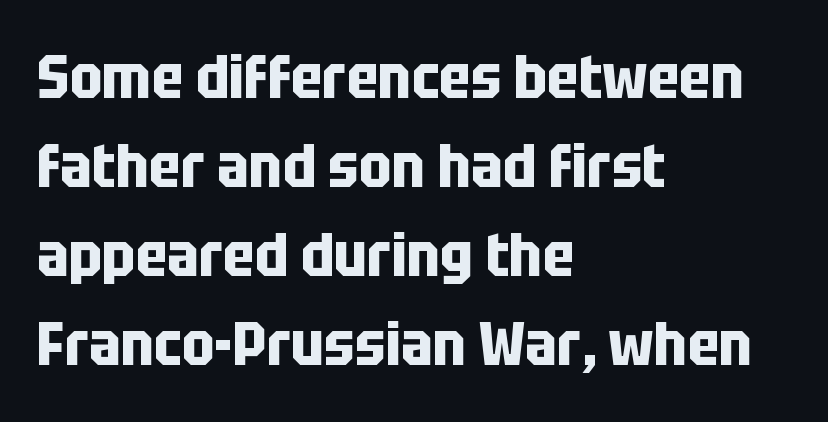
Here the designer chose a conventional face with non-uniform glyph widths. Rows of type keep a routine distance in the vertical direction. Tracking here is standard; glyphs follow each other at the usual distance. The glyphs in this specimen are sans serif. Pretty heavy lettering here — definitely bold. Posture: upright roman.
